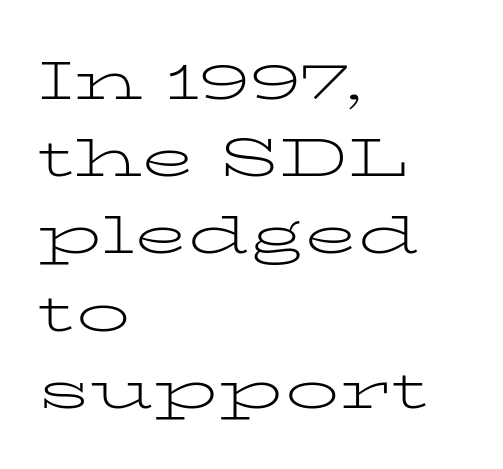
Q: Is the text bold? A: No.
Q: Is the text italic (slanted)? A: No, it is upright.
Q: Is the typeface a serif or a sans-serif typeface? A: Serif.
Q: Is the text underlined? A: No.
Q: How is the paragraph aligned? A: Left-aligned.
Q: Is the spacing between letters normal or unusually wide? A: Normal.
Q: Is the spacing between lines tight, normal or loose? A: Normal.
Q: Width (condensed, normal, or wide)? A: Wide.
Q: Stroke contrast? A: Low.
Q: x-height? A: Medium.
Q: Monospaced? A: No.
